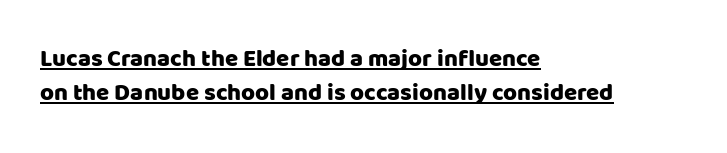
The image shows 24 px text type, upright; set left-aligned, normal line spacing (1.43x), normal letter spacing, underlined.
